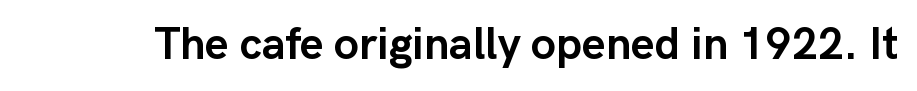
The string is rendered with underlining switched off. These lines carry a lot of weight — the face is fully bold. This sample has the flowing, uneven cadence of proportional lettering. In terms of letterspacing, this is plain default setting.
